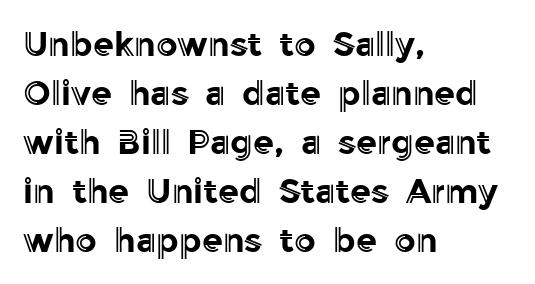
Q: Is the text italic (slanted)? A: No, it is upright.
Q: Is the text underlined? A: No.
Q: How is the paragraph aligned? A: Left-aligned.
Q: Is the spacing between letters normal or unusually wide? A: Normal.
Q: Is the spacing between lines tight, normal or loose? A: Normal.
Q: Width (condensed, normal, or wide)? A: Normal.
Q: x-height? A: Medium.
Q: Monospaced? A: No.
